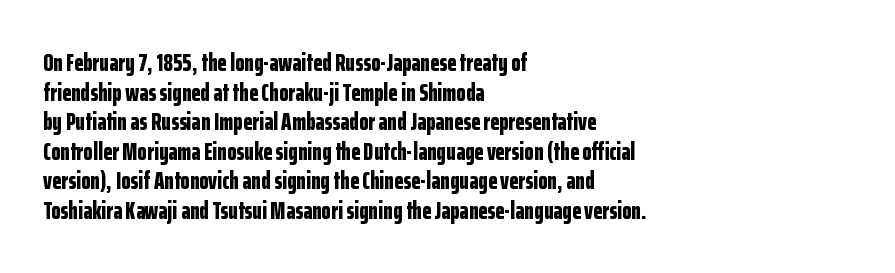
Q: Is the text bold? A: Yes.
Q: Is the text italic (slanted)? A: No, it is upright.
Q: Is the text underlined? A: No.
Q: How is the paragraph aligned? A: Left-aligned.
Q: Is the spacing between letters normal or unusually wide? A: Normal.
